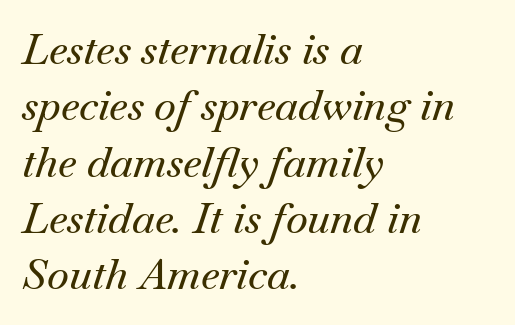
Q: Is the text italic (slanted)? A: Yes, it leans right by about 18 degrees.
Q: Is the typeface a serif or a sans-serif typeface? A: Serif.
Q: Is the text underlined? A: No.
Q: How is the paragraph aligned? A: Left-aligned.
Q: Is the spacing between letters normal or unusually wide? A: Normal.
Q: Is the spacing between lines tight, normal or loose? A: Normal.
Q: Width (condensed, normal, or wide)? A: Normal.
Q: Stroke contrast? A: Medium.
Q: x-height? A: Small.
Q: Monospaced? A: No.
